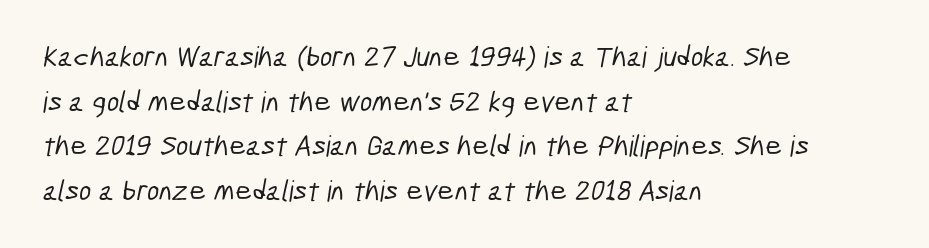
{"serif": "no", "width": "condensed", "stroke_contrast": "low", "x_height": "medium", "monospaced": "no", "underline": "no", "align": "left", "line_spacing": "normal", "line_spacing_ratio": 1.54, "letter_spacing": "normal", "letter_spacing_em": 0.0, "glyph_px": 29}
